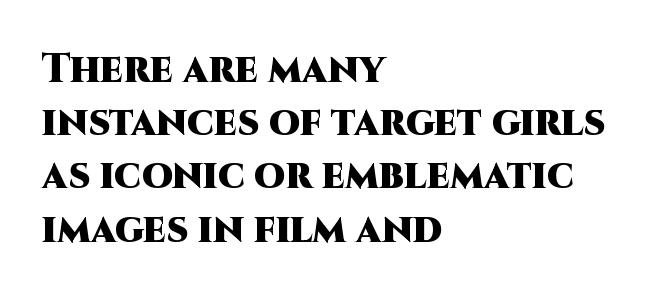
{"serif": "no", "italic": "no", "bold": "yes", "weight": "heavy", "width": "normal", "stroke_contrast": "high", "x_height": "large", "monospaced": "no", "underline": "no", "align": "left", "line_spacing": "normal", "line_spacing_ratio": 1.33, "letter_spacing": "normal", "letter_spacing_em": 0.0, "glyph_px": 40}
